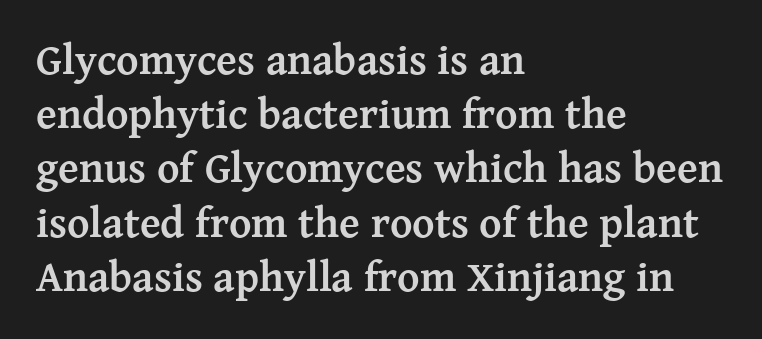
The image shows 43 px semibold serif type, upright; set left-aligned, normal line spacing (1.26x), normal letter spacing, not underlined; medium stroke contrast and a medium x-height.
